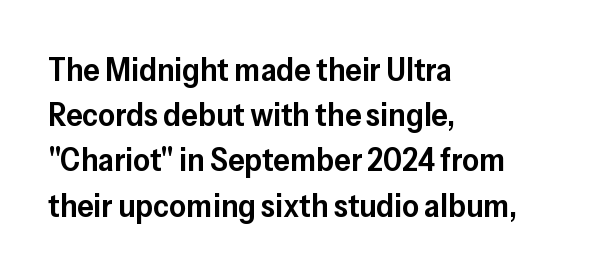
Q: Is the text bold? A: Semi-bold.
Q: Is the text italic (slanted)? A: No, it is upright.
Q: Is the typeface a serif or a sans-serif typeface? A: Sans-serif.
Q: Is the text underlined? A: No.
Q: How is the paragraph aligned? A: Left-aligned.
Q: Is the spacing between letters normal or unusually wide? A: Normal.
Q: Is the spacing between lines tight, normal or loose? A: Normal.
Q: Width (condensed, normal, or wide)? A: Normal.
Q: Stroke contrast? A: Low.
Q: x-height? A: Medium.
Q: Monospaced? A: No.
